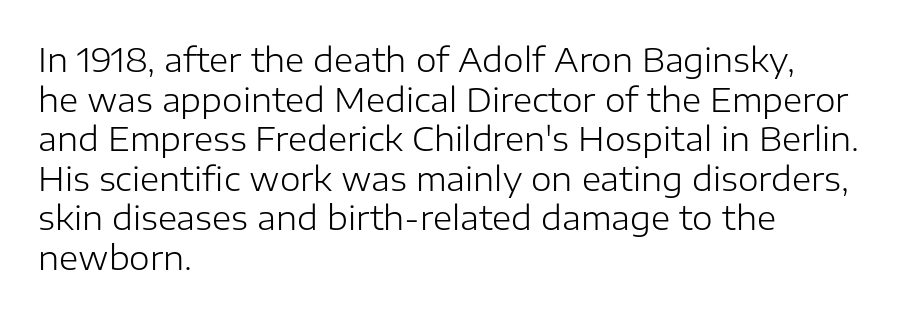
The image shows 33 px light sans-serif type, upright; set left-aligned, line spacing 1.2x, normal letter spacing, not underlined; low stroke contrast and a medium x-height.
